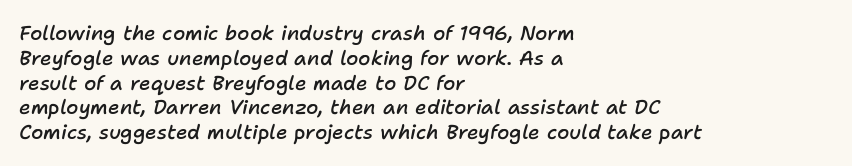
{"italic": "yes", "lean": "right", "slant_degrees": 11, "bold": "semi", "underline": "no", "align": "left", "line_spacing_ratio": 1.24, "letter_spacing": "normal", "letter_spacing_em": 0.0, "glyph_px": 20}
